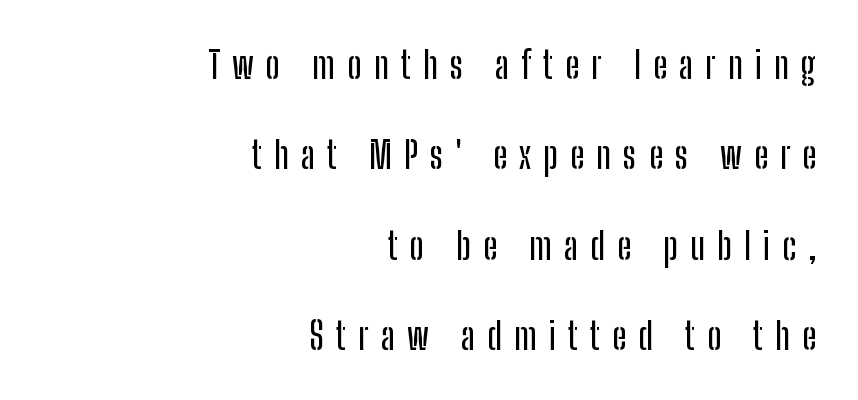
Typographically, this falls in the sans-serif category. This sample has the flowing, uneven cadence of proportional lettering. This sample trades compactness for vertical openness between lines. Descender tails drop into unmarked territory.
